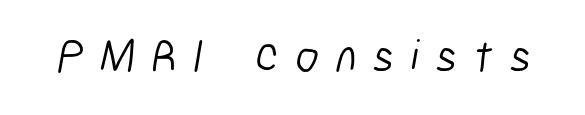
The image shows 46 px light, condensed sans-serif type; set unusually wide letter spacing (+0.36 em), not underlined; low stroke contrast and a medium x-height.
